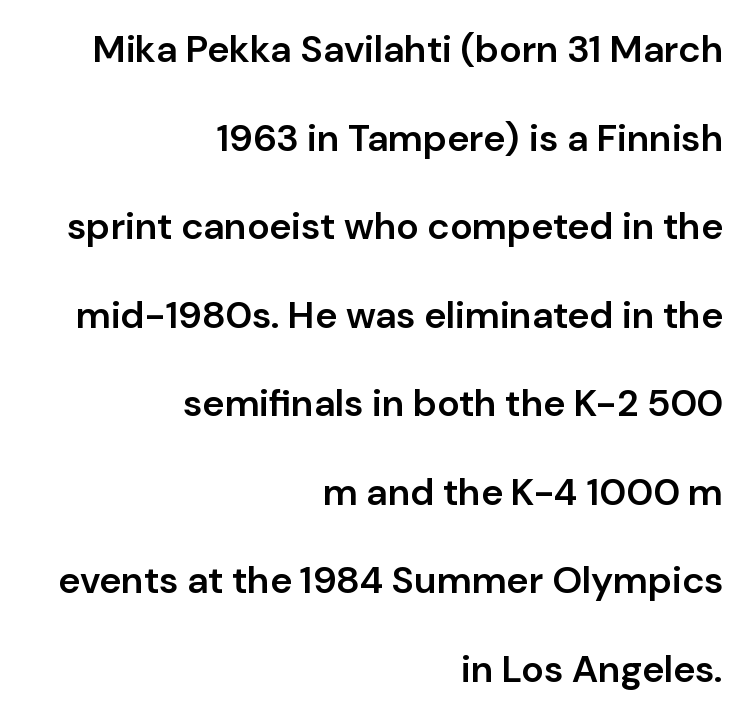
The image shows 38 px semibold sans-serif type, upright; set right-aligned, loose line spacing (2.33x), normal letter spacing, not underlined; low stroke contrast and a medium x-height.
